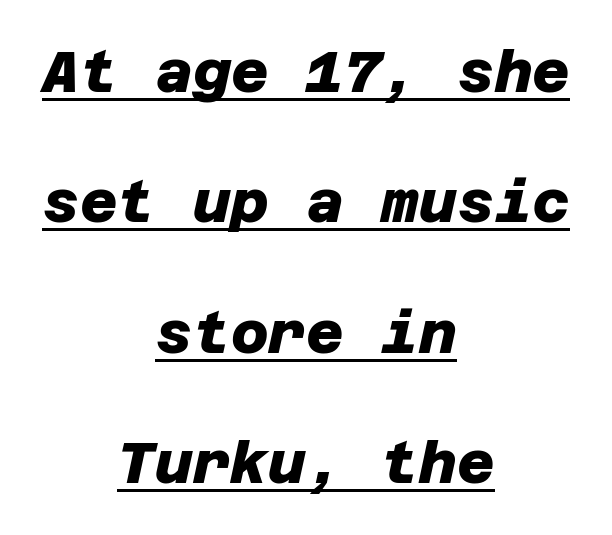
These words are printed bold, with thick strokes throughout. The lines are spread far apart with generous leading. The designer went with a sans here, leaving each stem footless. These lines stack symmetrically, like a column narrowing and widening about its center. The type is set solid horizontally, with unmodified tracking.
